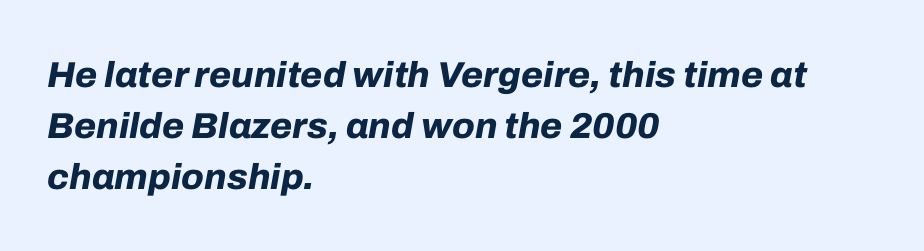
The image shows 36 px bold type, italic (leaning right); set left-aligned, normal line spacing (1.41x), normal letter spacing, not underlined; low stroke contrast and a medium x-height.
